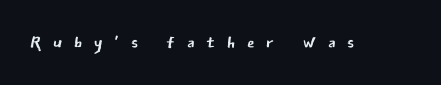
{"italic": "no", "bold": "no", "underline": "no", "letter_spacing": "wide", "letter_spacing_em": 0.49, "glyph_px": 24}
